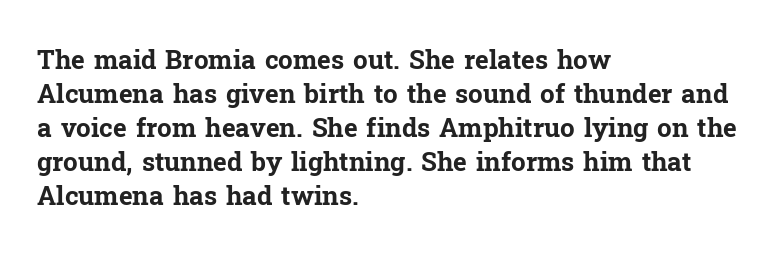
The image shows 26 px bold type, upright; set left-aligned, normal line spacing (1.31x), normal letter spacing, not underlined.
